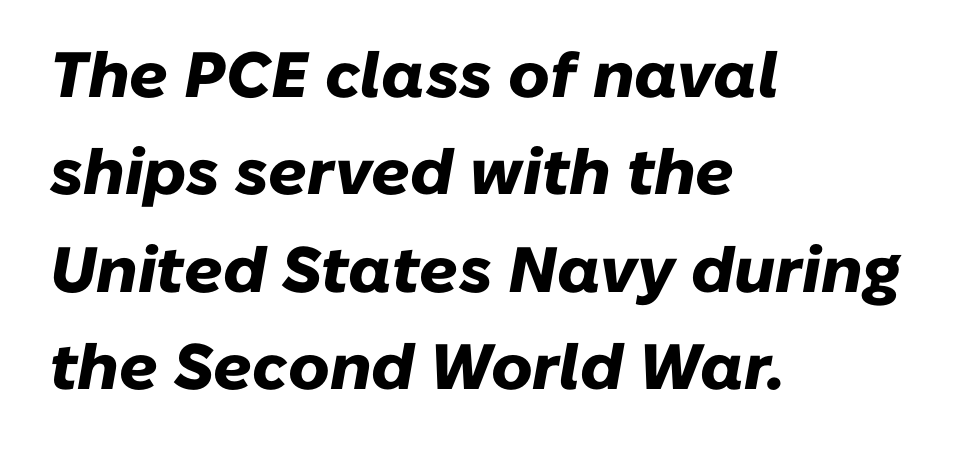
You'd pick this weight for a headline — it's a proper bold. Rule under the text: the space is simply empty. Note the varied advance widths — an 'i' is clearly narrower than an 'm'. Does the lettering tilt? It does — this is italic.
